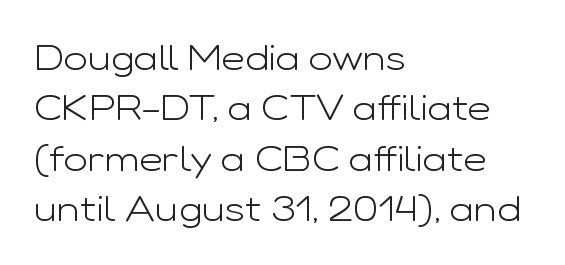
{"serif": "no", "italic": "no", "bold": "no", "weight": "light", "width": "wide", "stroke_contrast": "low", "x_height": "medium", "monospaced": "no", "underline": "no", "align": "left", "line_spacing": "normal", "line_spacing_ratio": 1.4, "letter_spacing": "normal", "letter_spacing_em": 0.0, "glyph_px": 36}
